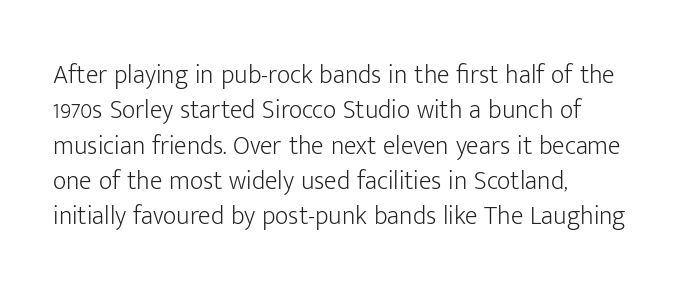
Vertically, the passage feels balanced, rows spaced as you'd expect. No italicization has been applied; the sample stays upright. A bare baseline throughout the passage. Think standard paragraph weight, or any step lighter than that.
